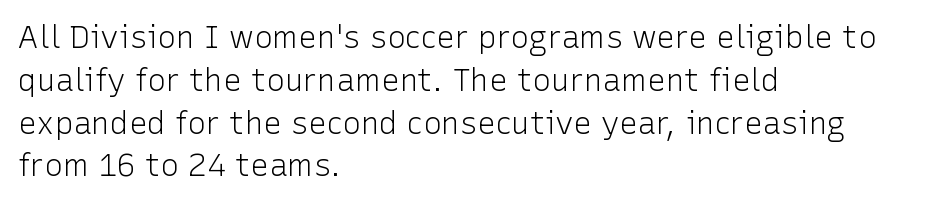
Compared with typical body copy, the letter spacing here is the same. These lines were composed using upright roman letters. Typographically, this falls in the sans-serif category. This sample has the flowing, uneven cadence of proportional lettering. These lines sit exactly where default settings would place them. No word sits above an underline.
